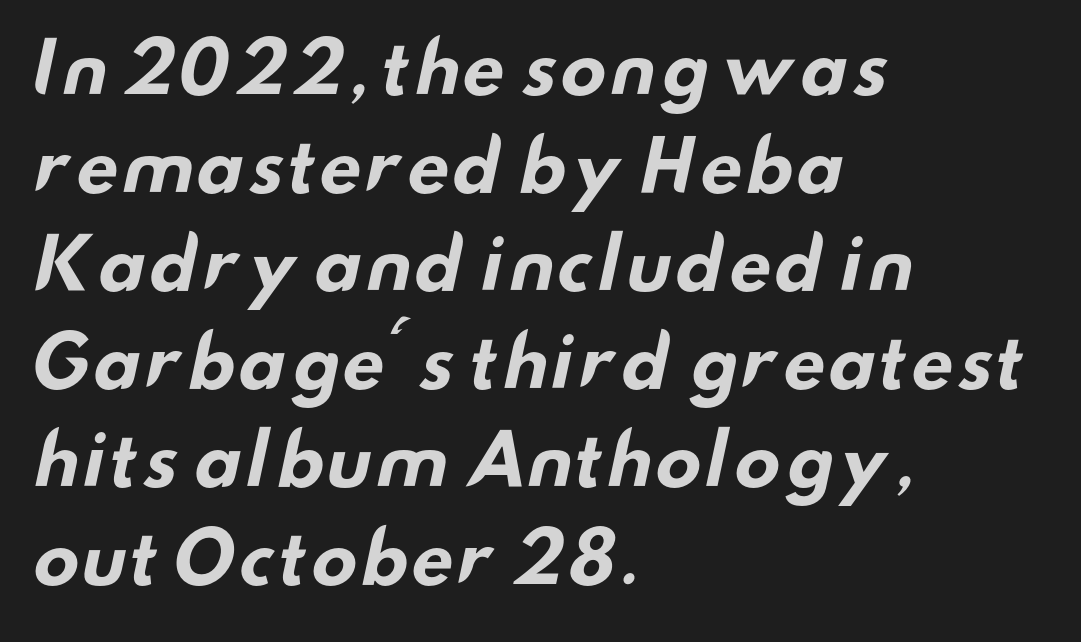
Caption: multi-line text, flush left, ragged right. The vertical gap from one line to the next is medium. Any mark beneath the type? The region is blank. Nothing unusual about the tracking: characters are spaced as the font intends. Nothing sits at the stroke ends, so this counts as sans-serif. Character widths vary here, with narrow letters taking less room than wide ones.
